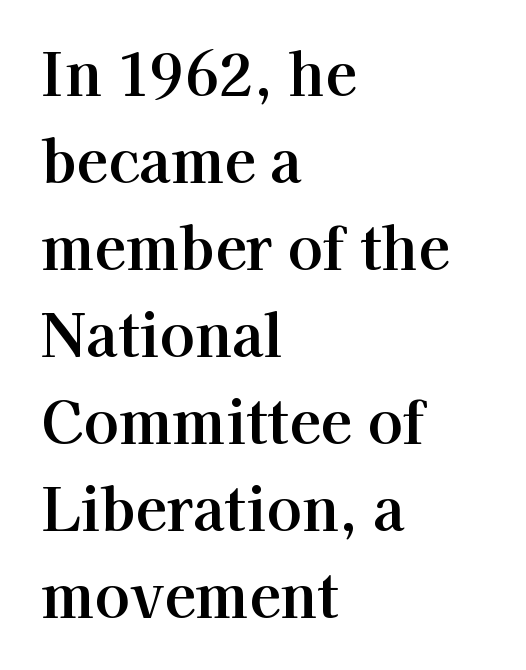
Q: Is the text italic (slanted)? A: No, it is upright.
Q: Is the typeface a serif or a sans-serif typeface? A: Serif.
Q: Is the text underlined? A: No.
Q: How is the paragraph aligned? A: Left-aligned.
Q: Is the spacing between letters normal or unusually wide? A: Normal.
Q: Is the spacing between lines tight, normal or loose? A: Normal.
Q: Width (condensed, normal, or wide)? A: Normal.
Q: Stroke contrast? A: High.
Q: x-height? A: Medium.
Q: Monospaced? A: No.
